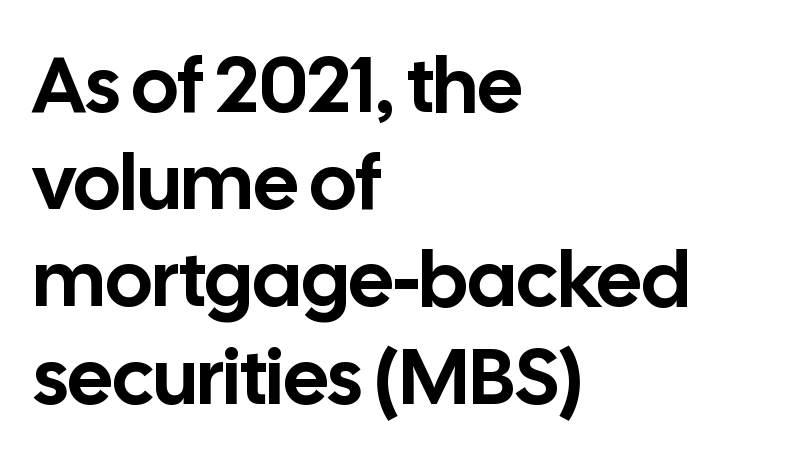
{"serif": "no", "italic": "no", "width": "normal", "stroke_contrast": "low", "x_height": "medium", "monospaced": "no", "underline": "no", "align": "left", "line_spacing_ratio": 1.23, "letter_spacing": "normal", "letter_spacing_em": 0.0, "glyph_px": 79}
